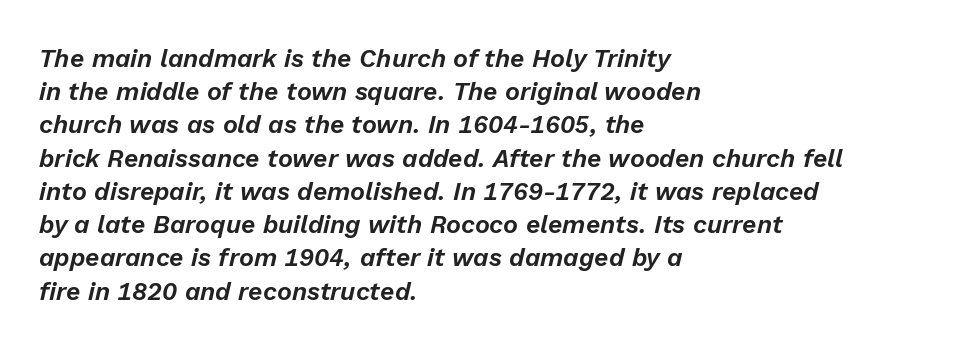
{"italic": "yes", "lean": "right", "slant_degrees": 13, "underline": "no", "align": "left", "line_spacing": "normal", "line_spacing_ratio": 1.33, "letter_spacing": "normal", "letter_spacing_em": 0.0, "glyph_px": 25}
